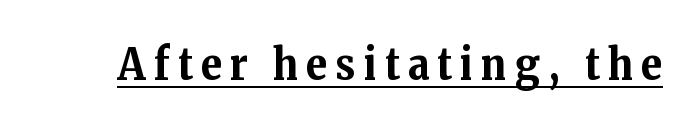
Q: Is the text bold? A: Yes.
Q: Is the text italic (slanted)? A: No, it is upright.
Q: Is the typeface a serif or a sans-serif typeface? A: Serif.
Q: Is the text underlined? A: Yes.
Q: Width (condensed, normal, or wide)? A: Normal.
Q: Stroke contrast? A: Medium.
Q: x-height? A: Medium.
Q: Monospaced? A: No.
